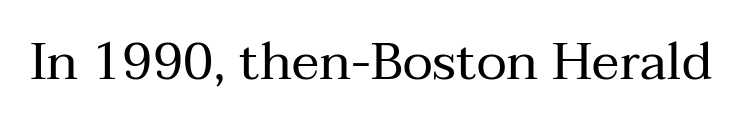
Q: Is the text bold? A: No.
Q: Is the text italic (slanted)? A: No, it is upright.
Q: Is the typeface a serif or a sans-serif typeface? A: Serif.
Q: Is the text underlined? A: No.
Q: Is the spacing between letters normal or unusually wide? A: Normal.
Q: Width (condensed, normal, or wide)? A: Normal.
Q: Stroke contrast? A: Medium.
Q: x-height? A: Medium.
Q: Monospaced? A: No.
